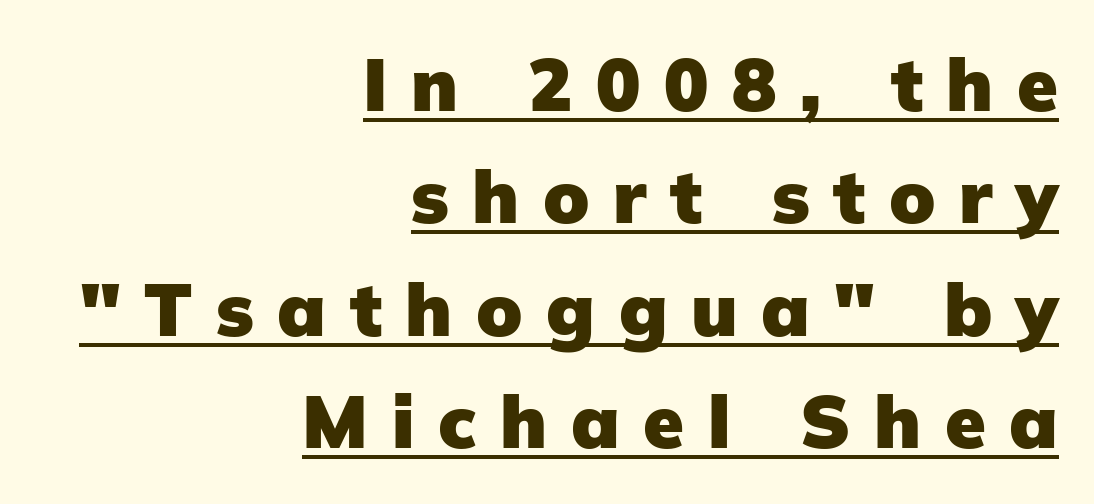
Q: Is the text bold? A: Yes.
Q: Is the text italic (slanted)? A: No, it is upright.
Q: Is the typeface a serif or a sans-serif typeface? A: Sans-serif.
Q: Is the text underlined? A: Yes.
Q: How is the paragraph aligned? A: Right-aligned.
Q: Is the spacing between letters normal or unusually wide? A: Unusually wide.
Q: Is the spacing between lines tight, normal or loose? A: Normal.
Q: Width (condensed, normal, or wide)? A: Normal.
Q: Stroke contrast? A: Low.
Q: x-height? A: Medium.
Q: Monospaced? A: No.
